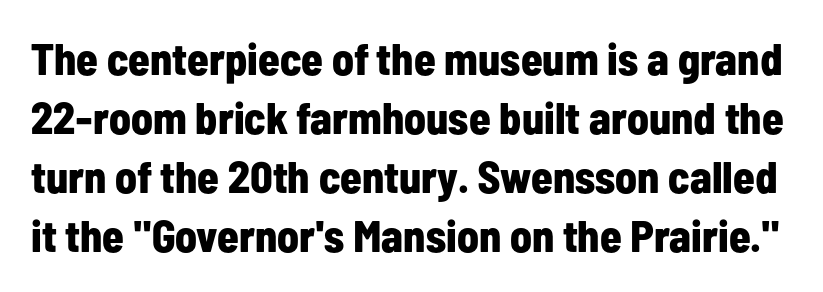
Q: Is the text bold? A: Yes.
Q: Is the text italic (slanted)? A: No, it is upright.
Q: Is the typeface a serif or a sans-serif typeface? A: Sans-serif.
Q: Is the text underlined? A: No.
Q: Is the spacing between letters normal or unusually wide? A: Normal.
Q: Is the spacing between lines tight, normal or loose? A: Normal.
Q: Width (condensed, normal, or wide)? A: Condensed.
Q: Stroke contrast? A: Low.
Q: x-height? A: Medium.
Q: Monospaced? A: No.
